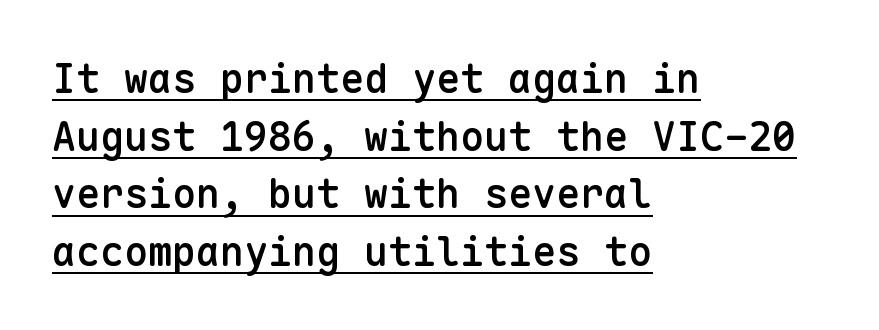
The image shows 40 px semibold sans-serif type, upright, monospaced; set left-aligned, normal line spacing (1.44x), normal letter spacing, underlined; low stroke contrast and a medium x-height.
